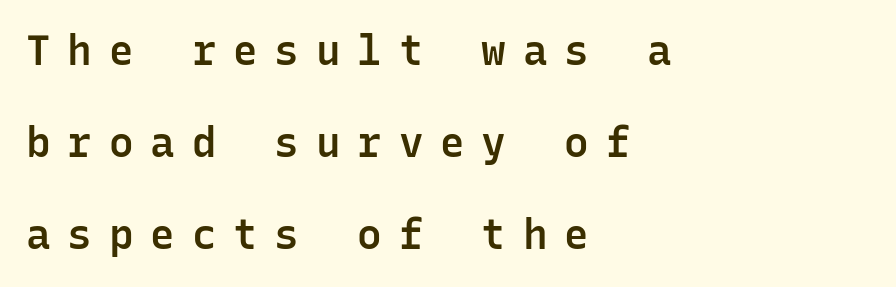
Q: Is the text bold? A: Semi-bold.
Q: Is the text italic (slanted)? A: No, it is upright.
Q: Is the typeface a serif or a sans-serif typeface? A: Sans-serif.
Q: Is the text underlined? A: No.
Q: How is the paragraph aligned? A: Left-aligned.
Q: Is the spacing between letters normal or unusually wide? A: Unusually wide.
Q: Is the spacing between lines tight, normal or loose? A: Loose.
Q: Width (condensed, normal, or wide)? A: Normal.
Q: Stroke contrast? A: Low.
Q: x-height? A: Medium.
Q: Monospaced? A: Yes.
